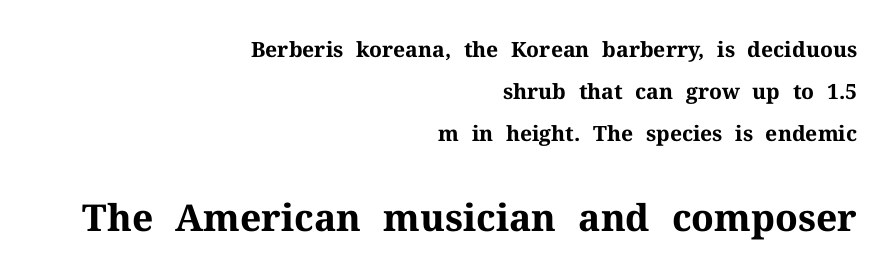
The image shows 37 px bold serif type, upright; set right-aligned, loose line spacing (2.0x), normal letter spacing, not underlined; the second (bottom) block is 1.76x larger; medium stroke contrast and a medium x-height.
